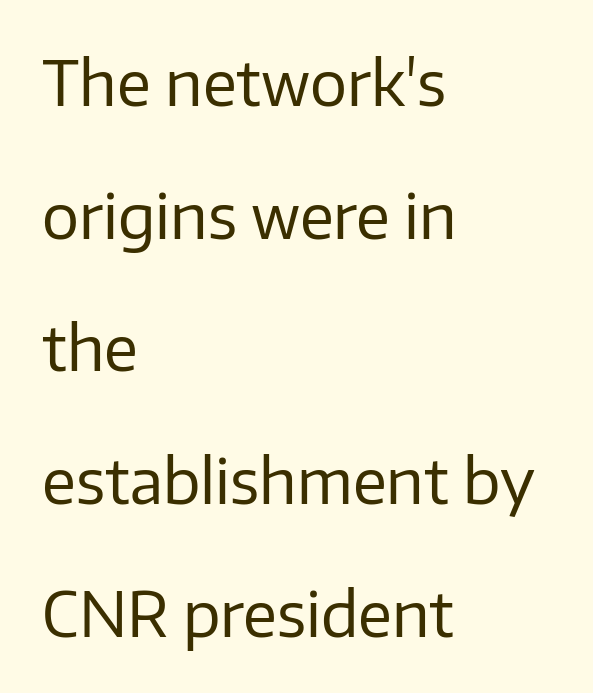
Q: Is the text bold? A: No.
Q: Is the text italic (slanted)? A: No, it is upright.
Q: Is the typeface a serif or a sans-serif typeface? A: Sans-serif.
Q: Is the text underlined? A: No.
Q: How is the paragraph aligned? A: Left-aligned.
Q: Is the spacing between letters normal or unusually wide? A: Normal.
Q: Is the spacing between lines tight, normal or loose? A: Loose.
Q: Width (condensed, normal, or wide)? A: Normal.
Q: Stroke contrast? A: Low.
Q: x-height? A: Medium.
Q: Monospaced? A: No.
